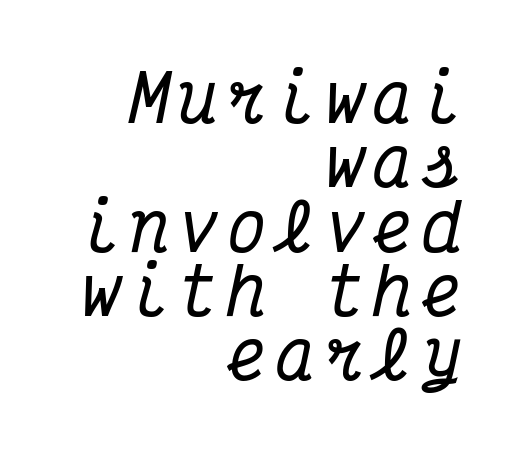
The image shows 65 px condensed serif type, italic (leaning right), monospaced; set right-aligned, tight line spacing (0.99x), not underlined; medium stroke contrast and a medium x-height.
